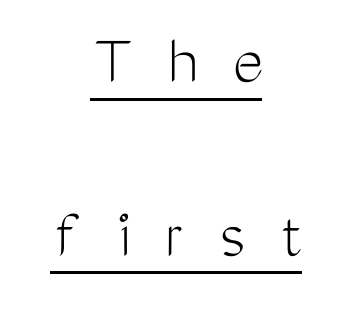
The image shows 73 px light, condensed sans-serif type, upright; set centered, loose line spacing (2.38x), unusually wide letter spacing (+0.48 em), underlined; medium stroke contrast and a medium x-height.
